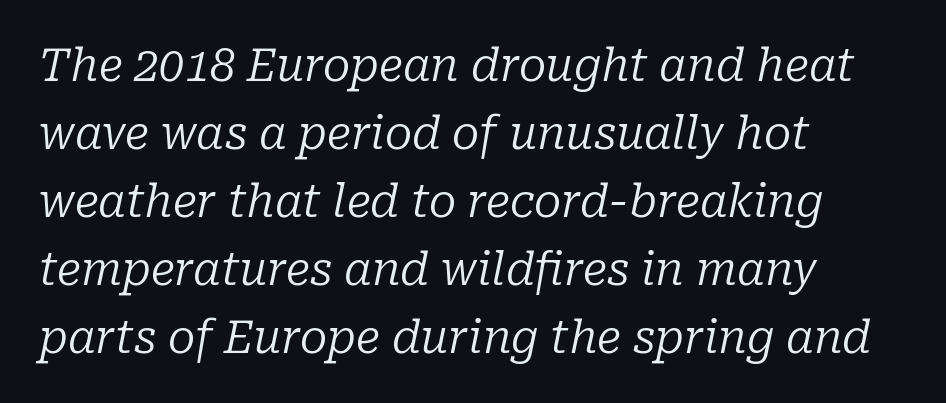
Q: Is the text bold? A: No.
Q: Is the text italic (slanted)? A: Yes, it leans right by about 10 degrees.
Q: Is the typeface a serif or a sans-serif typeface? A: Serif.
Q: Is the text underlined? A: No.
Q: How is the paragraph aligned? A: Left-aligned.
Q: Is the spacing between letters normal or unusually wide? A: Normal.
Q: Is the spacing between lines tight, normal or loose? A: Normal.
Q: Width (condensed, normal, or wide)? A: Normal.
Q: Stroke contrast? A: Low.
Q: x-height? A: Medium.
Q: Monospaced? A: No.
